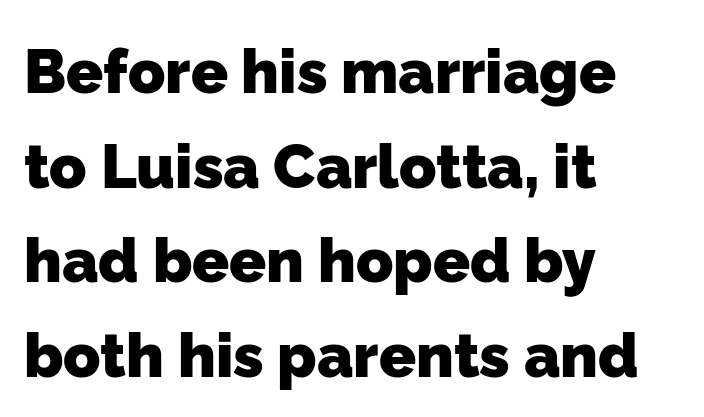
Q: Is the text bold? A: Yes.
Q: Is the typeface a serif or a sans-serif typeface? A: Sans-serif.
Q: Is the text underlined? A: No.
Q: How is the paragraph aligned? A: Left-aligned.
Q: Is the spacing between letters normal or unusually wide? A: Normal.
Q: Is the spacing between lines tight, normal or loose? A: Normal.
Q: Width (condensed, normal, or wide)? A: Normal.
Q: Stroke contrast? A: Low.
Q: x-height? A: Medium.
Q: Monospaced? A: No.
